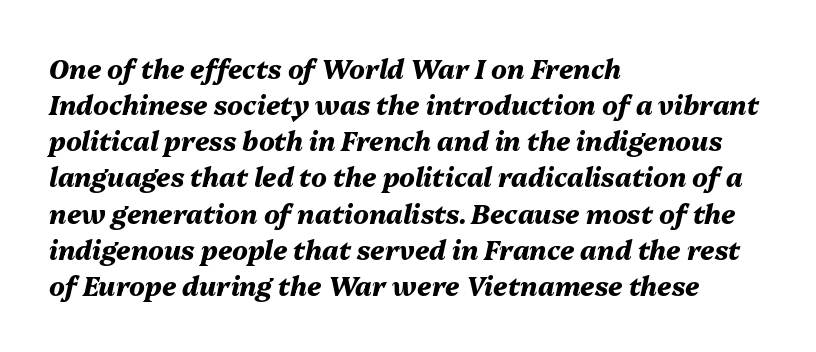
If you drew a ruler down the left edge, every line would touch it. Tracking value appears to be zero — textbook default spacing. Would a proofreader flag this as italicized? Yes. Students, this is bold: see how much ink each stroke carries. A bare baseline throughout the passage. A normal amount of white space separates one row of letters from the next.
